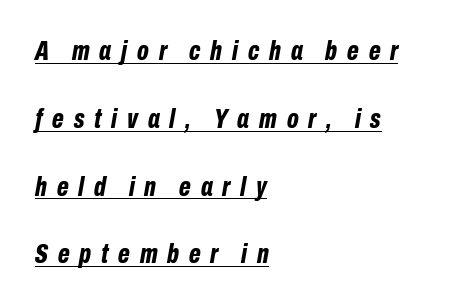
Rendered with sloped, italic letterforms. The letters are spread apart with noticeably loose tracking. The passage shown is typed in a proportional face where columns would drift. This is underlined copy, the kind a proofreader might mark for attention. In terms of leading, this rendering errs on the spacious side.
